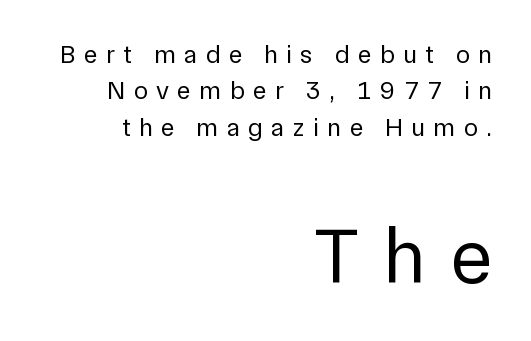
The more generous point size was reserved for the lower chunk. Compared with a flush-left layout, this one pins lines to the opposite, right side. Letters rest on an invisible, unmarked baseline. No italicization has been applied; the sample stays upright. Note: no serifs on the glyphs.
